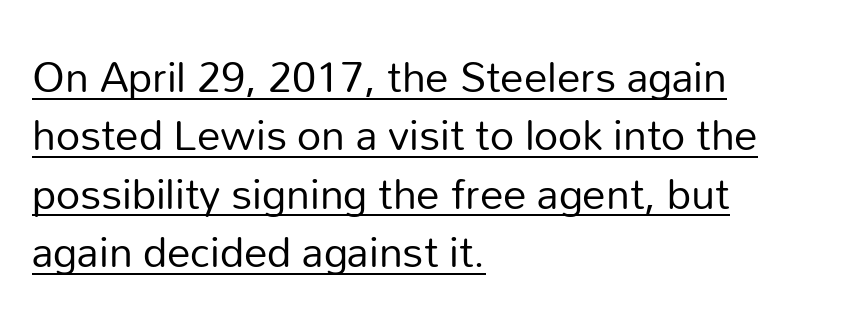
Vertical stems look standard width or narrower in stroke. Students, note that the glyphs here touch the page at normal intervals. Each line starts at the same left margin while the right side varies. Do the characters align in a grid? No, the font is proportional.
